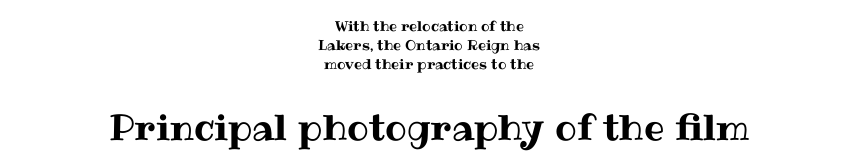
{"italic": "no", "width": "normal", "stroke_contrast": "medium", "x_height": "medium", "monospaced": "no", "underline": "no", "align": "center", "line_spacing": "normal", "line_spacing_ratio": 1.36, "letter_spacing": "normal", "letter_spacing_em": 0.0, "larger_block": "second", "size_ratio": 2.57, "glyph_px": 36}
